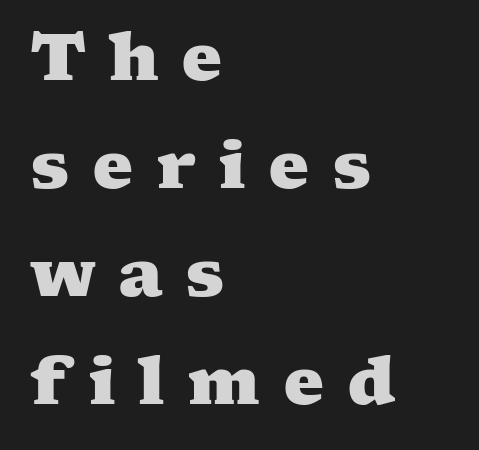
Line spacing here is normal. You could not count columns in this text — the font is proportionally spaced. Heavy, bold letterforms. Unmarked baselines from the first word to the last.
